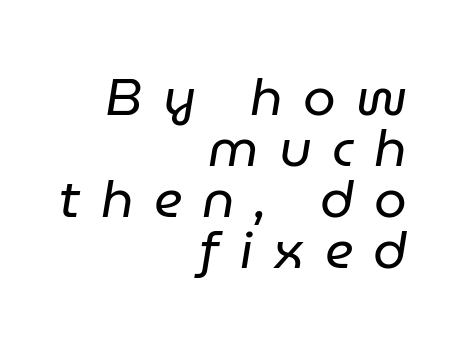
Q: Is the text bold? A: No.
Q: Is the text italic (slanted)? A: Yes, it leans right by about 9 degrees.
Q: Is the text underlined? A: No.
Q: How is the paragraph aligned? A: Right-aligned.
Q: Is the spacing between letters normal or unusually wide? A: Unusually wide.
Q: Is the spacing between lines tight, normal or loose? A: Tight.
Q: Width (condensed, normal, or wide)? A: Normal.
Q: Stroke contrast? A: Low.
Q: x-height? A: Medium.
Q: Monospaced? A: No.
